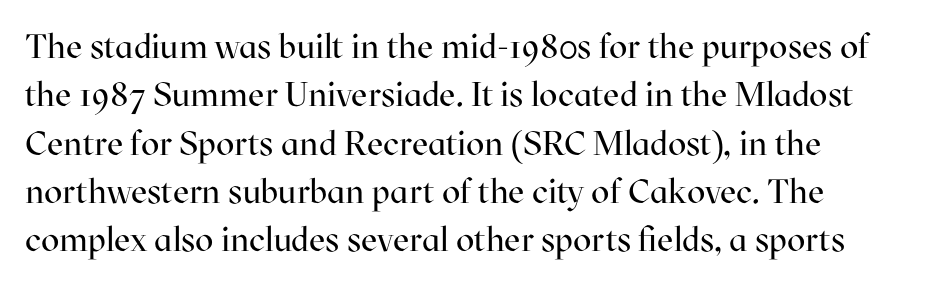
Q: Is the text bold? A: No.
Q: Is the text italic (slanted)? A: No, it is upright.
Q: Is the typeface a serif or a sans-serif typeface? A: Serif.
Q: Is the text underlined? A: No.
Q: Is the spacing between letters normal or unusually wide? A: Normal.
Q: Is the spacing between lines tight, normal or loose? A: Normal.
Q: Width (condensed, normal, or wide)? A: Normal.
Q: Stroke contrast? A: High.
Q: x-height? A: Medium.
Q: Monospaced? A: No.
